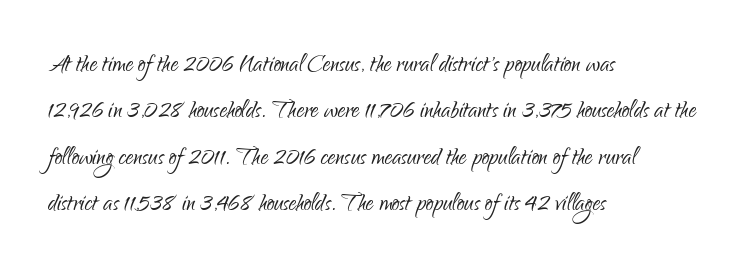
{"serif": "no", "bold": "no", "weight": "light", "width": "condensed", "stroke_contrast": "low", "x_height": "small", "monospaced": "no", "underline": "no", "align": "left", "line_spacing": "normal", "line_spacing_ratio": 1.55, "letter_spacing": "normal", "letter_spacing_em": 0.0, "glyph_px": 30}
